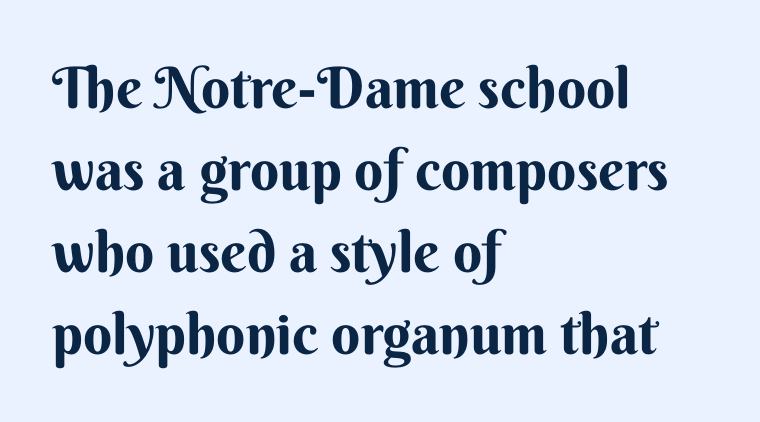
The image shows 57 px bold sans-serif type, upright; set left-aligned, normal line spacing (1.44x), normal letter spacing, not underlined; medium stroke contrast and a small x-height.
